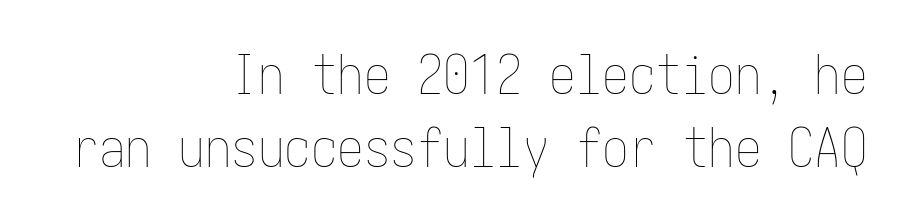
{"italic": "no", "bold": "no", "weight": "thin", "width": "condensed", "stroke_contrast": "low", "x_height": "medium", "underline": "no", "align": "right", "line_spacing": "normal", "line_spacing_ratio": 1.37, "letter_spacing": "normal", "letter_spacing_em": 0.0, "glyph_px": 53}
